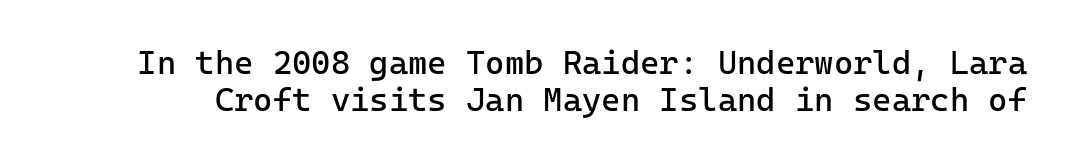
Looks like terminal output: every glyph gets an equal slot. The type family on display is of the sans-serif kind. Descenders hang freely into open space. The gaps between neighbouring characters are ordinary and unremarkable.
